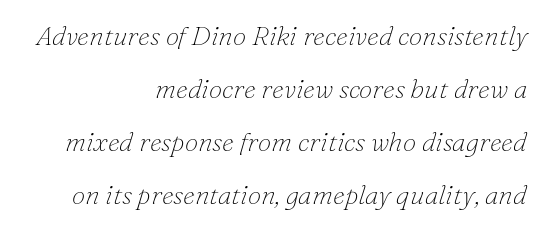
Each new line begins a long way beneath the previous one. Each row of text sits above clean, open space. Each stroke keeps to a modest, everyday thickness or less. Designer's note — italics engaged. Line ends are locked; line starts wander. Does extra space separate the letters? No, they use regular spacing.
